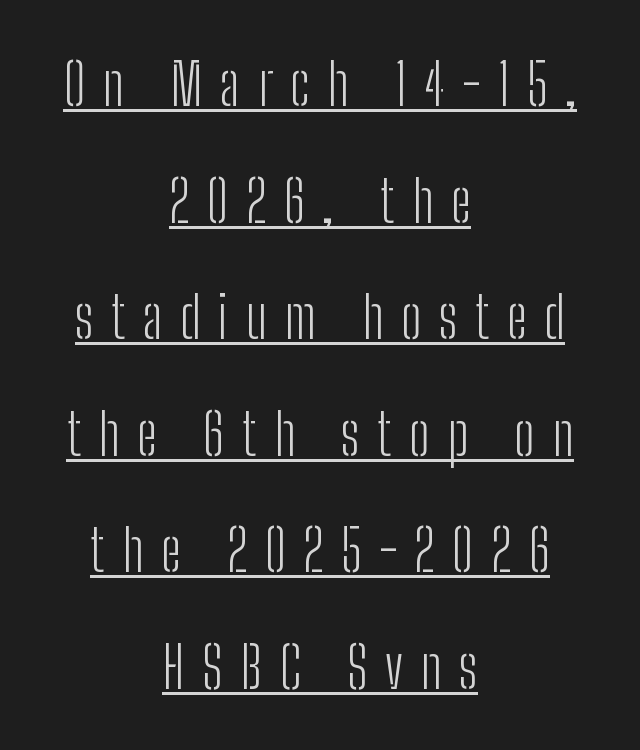
{"serif": "no", "italic": "no", "bold": "no", "weight": "light", "width": "condensed", "stroke_contrast": "low", "x_height": "medium", "monospaced": "no", "underline": "yes", "align": "center", "line_spacing": "loose", "line_spacing_ratio": 2.01, "letter_spacing": "wide", "letter_spacing_em": 0.3, "glyph_px": 58}
